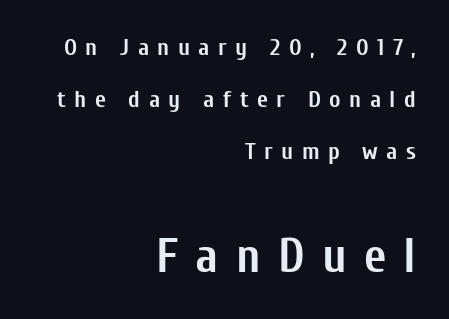
Q: Is the text bold? A: Yes.
Q: Is the text italic (slanted)? A: No, it is upright.
Q: Is the typeface a serif or a sans-serif typeface? A: Sans-serif.
Q: Is the text underlined? A: No.
Q: How is the paragraph aligned? A: Right-aligned.
Q: Is the spacing between letters normal or unusually wide? A: Unusually wide.
Q: Is the spacing between lines tight, normal or loose? A: Loose.
Q: Which block of text is set in a larger size, the first (top) or the second (bottom)? A: The second (bottom) one.
Q: Width (condensed, normal, or wide)? A: Condensed.
Q: Stroke contrast? A: Low.
Q: x-height? A: Medium.
Q: Monospaced? A: No.
